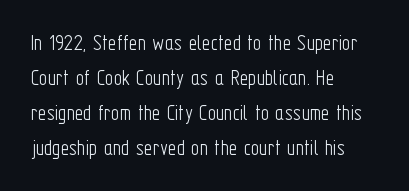
Weight: not bold — regular or lighter. The typesetter chose a ragged-right arrangement here. Each new line begins a customary step beneath the previous one. You could call the tracking neutral — neither tight nor loose. Only glyphs here, with clear space below each row. You can tell it's not italic because the verticals are truly vertical.
